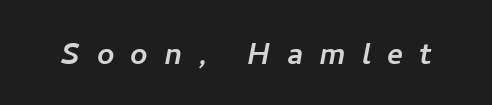
There is plenty of visible air inserted between adjacent glyphs. These lines are rendered in a variable-pitch font. Descender tails drop into unmarked territory. Nothing sits at the stroke ends, so this counts as sans-serif.
